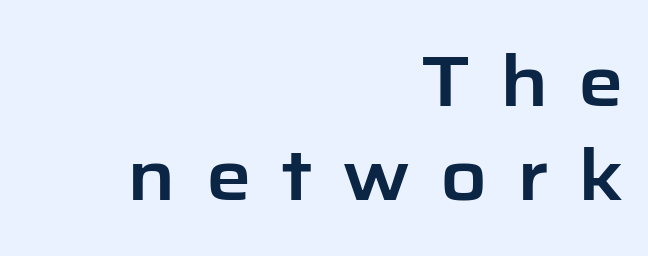
Q: Is the text italic (slanted)? A: No, it is upright.
Q: Is the typeface a serif or a sans-serif typeface? A: Sans-serif.
Q: Is the text underlined? A: No.
Q: How is the paragraph aligned? A: Right-aligned.
Q: Is the spacing between letters normal or unusually wide? A: Unusually wide.
Q: Is the spacing between lines tight, normal or loose? A: Normal.
Q: Width (condensed, normal, or wide)? A: Normal.
Q: Stroke contrast? A: Low.
Q: x-height? A: Medium.
Q: Monospaced? A: No.
